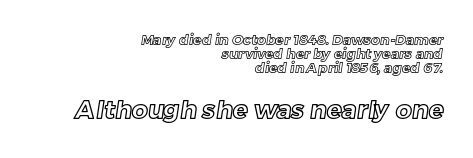
The image shows 25 px text type; set right-aligned, tight line spacing (0.99x), normal letter spacing, not underlined; the second (bottom) block is 1.79x larger.
